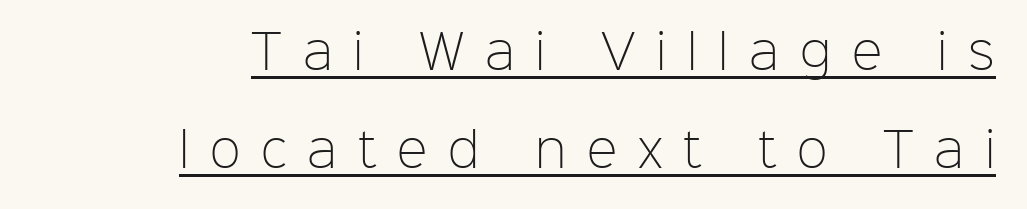
The designer dialed line spacing up above the default. Ink coverage per letter is moderate at most. Is there an underline? Yes — a line sits under the letters. Does the lettering tilt? It doesn't — this is upright. The paragraph has a hard right edge and a soft left edge. The face used here is a sans, in the tradition of grotesques and geometrics.
